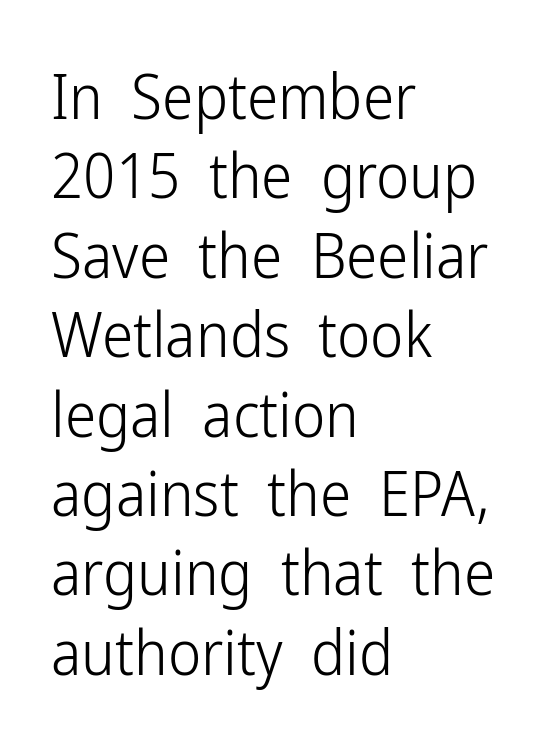
Is this a fixed-width face? No — the glyphs have proportional, varying widths. This sample is left-justified, so line endings fall wherever the words run out. The string is rendered with underlining switched off. Reading down the column, the eye jumps a familiar distance to each next line. Designer's note — italics off, roman on.
